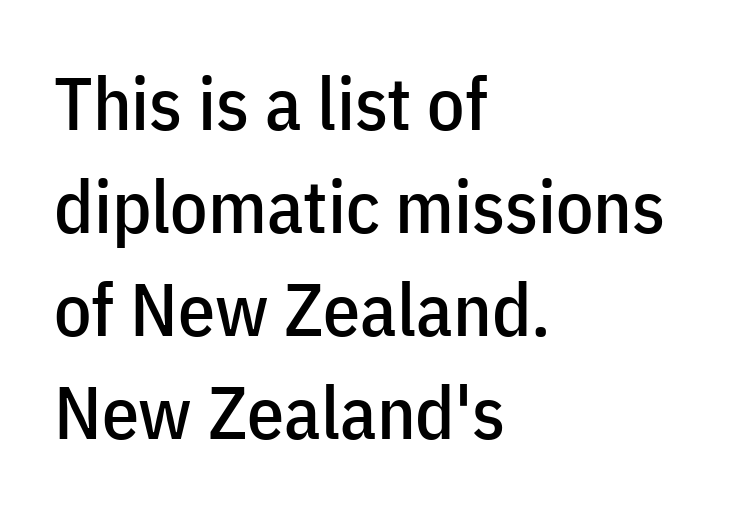
The face used here is proportionally spaced, like ordinary book or web type. It's the straight-up-and-down kind of type. The gap between lines stays unmarked. Does the type have serifs? No, each stem ends abruptly.
